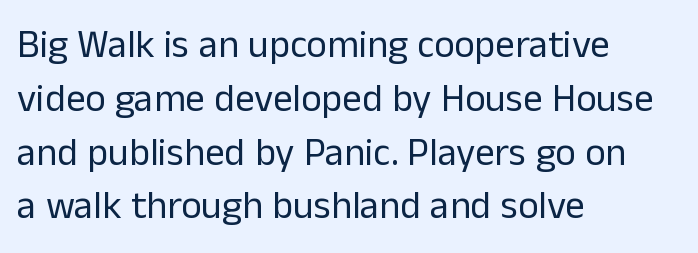
Q: Is the text bold? A: No.
Q: Is the text italic (slanted)? A: No, it is upright.
Q: Is the typeface a serif or a sans-serif typeface? A: Sans-serif.
Q: Is the text underlined? A: No.
Q: How is the paragraph aligned? A: Left-aligned.
Q: Is the spacing between letters normal or unusually wide? A: Normal.
Q: Is the spacing between lines tight, normal or loose? A: Normal.
Q: Width (condensed, normal, or wide)? A: Normal.
Q: Stroke contrast? A: Low.
Q: x-height? A: Medium.
Q: Monospaced? A: No.
